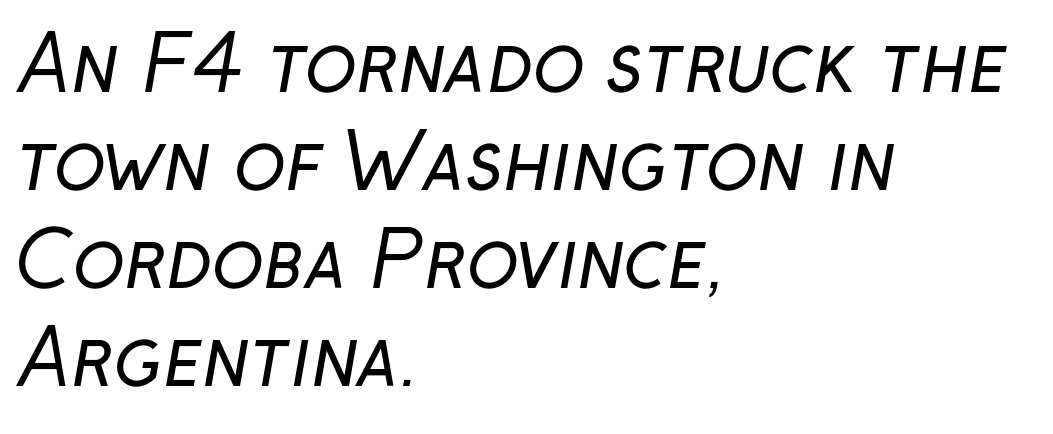
The image shows 76 px regular-weight sans-serif type; set left-aligned, normal line spacing (1.29x), normal letter spacing, not underlined; low stroke contrast and a medium x-height.
